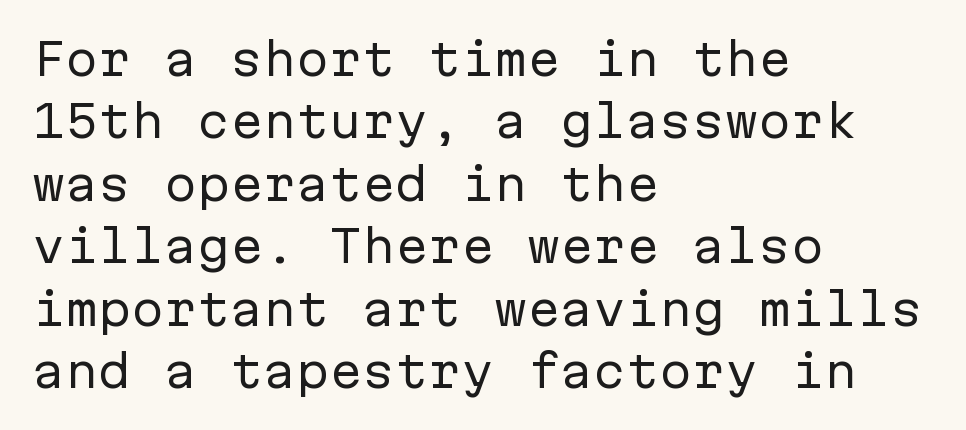
The image shows 44 px regular-weight sans-serif type, upright, monospaced; set left-aligned, normal line spacing (1.42x), normal letter spacing, not underlined; low stroke contrast and a medium x-height.
